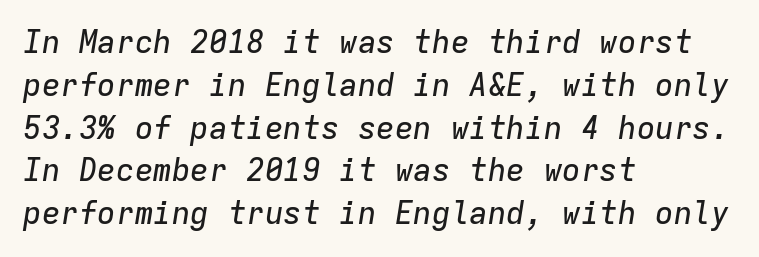
Q: Is the text italic (slanted)? A: Yes, it leans right by about 9 degrees.
Q: Is the text underlined? A: No.
Q: How is the paragraph aligned? A: Left-aligned.
Q: Is the spacing between letters normal or unusually wide? A: Normal.
Q: Is the spacing between lines tight, normal or loose? A: Normal.
Q: Width (condensed, normal, or wide)? A: Normal.
Q: Stroke contrast? A: Low.
Q: x-height? A: Medium.
Q: Monospaced? A: Yes.
